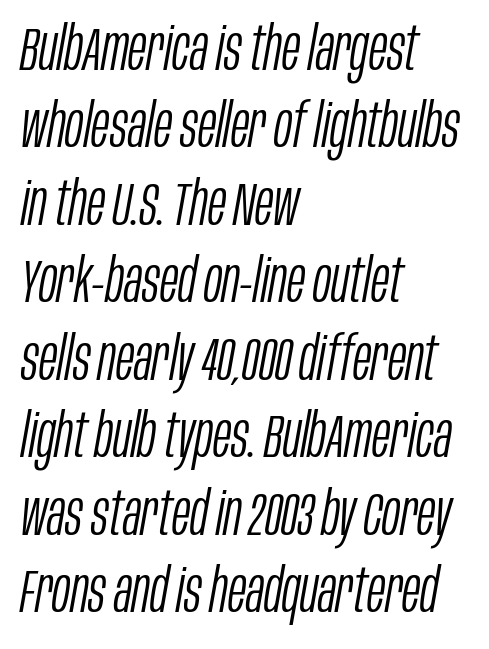
In terms of leading, this rendering sits right in the middle. These lines stack with their left ends in a neat column. You could call the tracking neutral — neither tight nor loose. Just letters on the line, the space beneath them empty. Do the characters align in a grid? No, the font is proportional. The lettering tilts uniformly, giving the passage an italic look.
